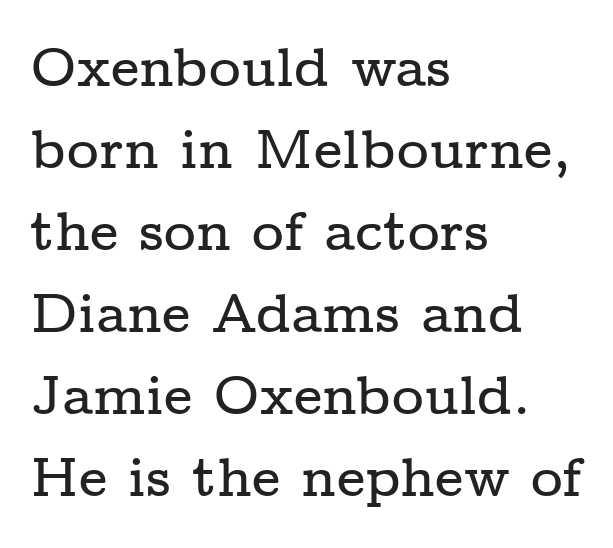
The image shows 55 px wide serif type, upright; set left-aligned, normal line spacing (1.49x), normal letter spacing, not underlined; low stroke contrast and a medium x-height.
